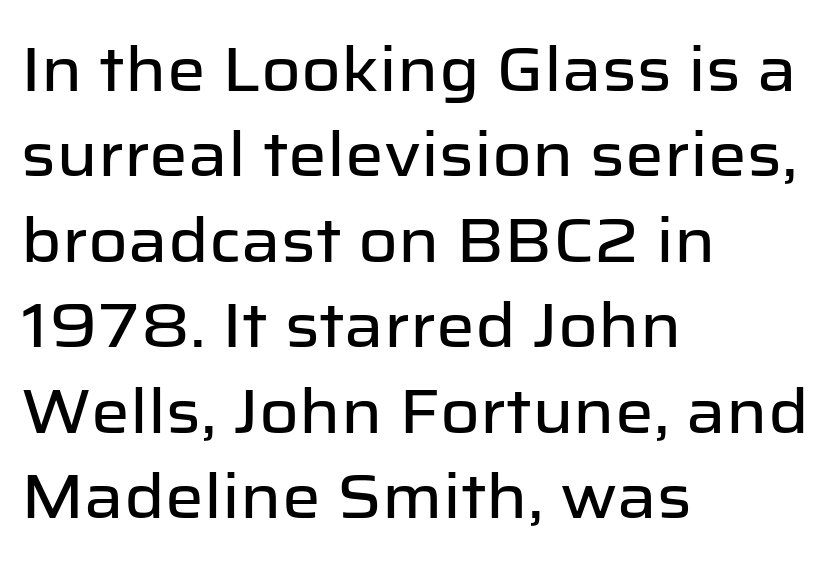
The image shows 61 px sans-serif type, upright; set left-aligned, normal line spacing (1.4x), normal letter spacing, not underlined; low stroke contrast and a medium x-height.
